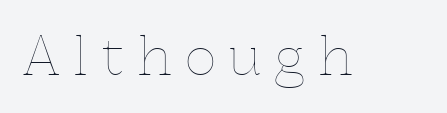
The image shows 52 px thin type, upright; set unusually wide letter spacing (+0.28 em), not underlined; a medium x-height.
